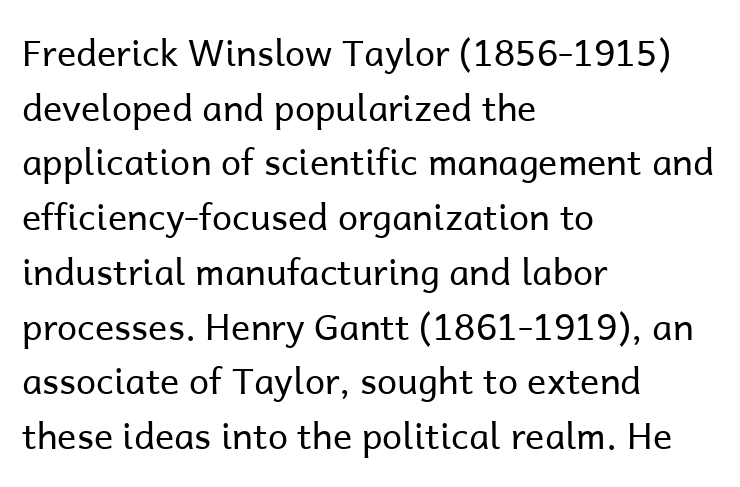
These lines were composed using upright roman letters. The lines are quadded left. Letterform terminals end flat and unadorned throughout the passage. The face used here is proportionally spaced, like ordinary book or web type. Each row of text sits above clean, open space. Heft: none added — not bold.
